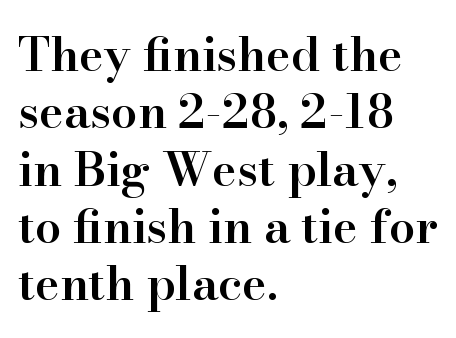
Students, this is semibold: more ink than regular, less than bold. Line starts are locked; line ends wander. Note the varied advance widths — an 'i' is clearly narrower than an 'm'. Nobody drew a line under any word here.
